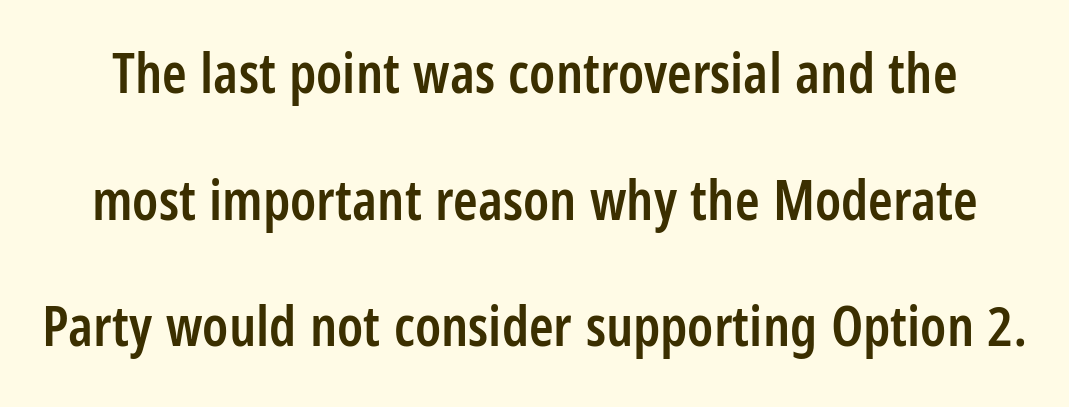
Q: Is the text bold? A: Semi-bold.
Q: Is the text italic (slanted)? A: No, it is upright.
Q: Is the typeface a serif or a sans-serif typeface? A: Sans-serif.
Q: Is the text underlined? A: No.
Q: Is the spacing between letters normal or unusually wide? A: Normal.
Q: Is the spacing between lines tight, normal or loose? A: Loose.
Q: Width (condensed, normal, or wide)? A: Condensed.
Q: Stroke contrast? A: Low.
Q: x-height? A: Large.
Q: Monospaced? A: No.
